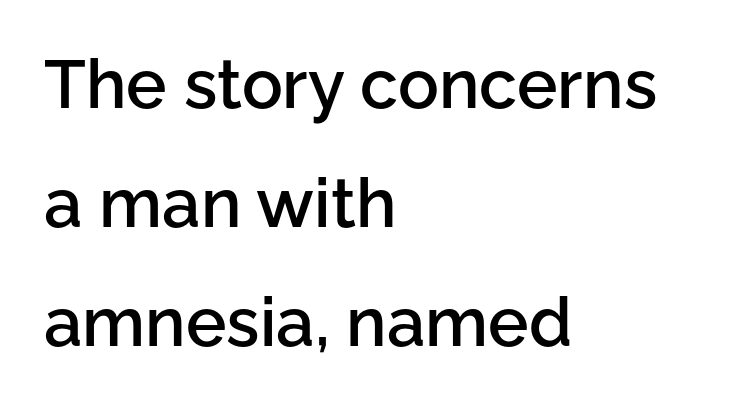
Q: Is the text bold? A: Semi-bold.
Q: Is the text italic (slanted)? A: No, it is upright.
Q: Is the typeface a serif or a sans-serif typeface? A: Sans-serif.
Q: Is the text underlined? A: No.
Q: How is the paragraph aligned? A: Left-aligned.
Q: Is the spacing between letters normal or unusually wide? A: Normal.
Q: Width (condensed, normal, or wide)? A: Normal.
Q: Stroke contrast? A: Low.
Q: x-height? A: Medium.
Q: Monospaced? A: No.
